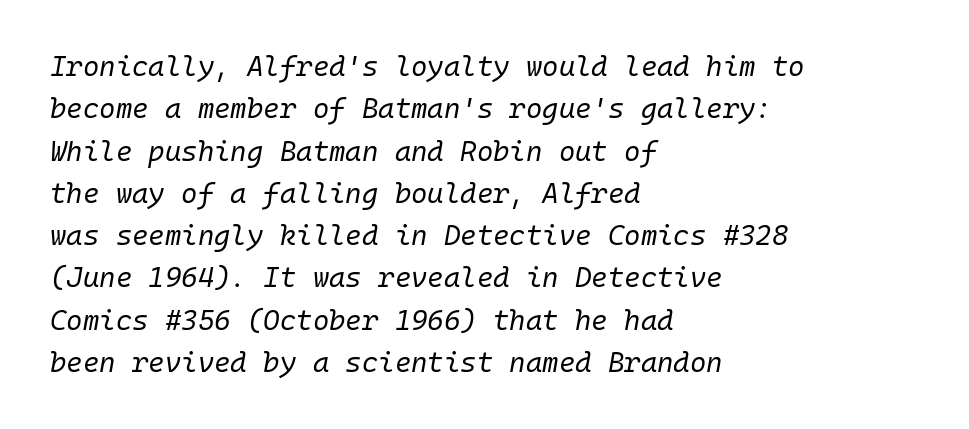
Q: Is the text bold? A: No.
Q: Is the text italic (slanted)? A: Yes, it leans right by about 10 degrees.
Q: Is the text underlined? A: No.
Q: How is the paragraph aligned? A: Left-aligned.
Q: Is the spacing between letters normal or unusually wide? A: Normal.
Q: Is the spacing between lines tight, normal or loose? A: Normal.
Q: Width (condensed, normal, or wide)? A: Normal.
Q: Stroke contrast? A: Low.
Q: x-height? A: Medium.
Q: Monospaced? A: Yes.
